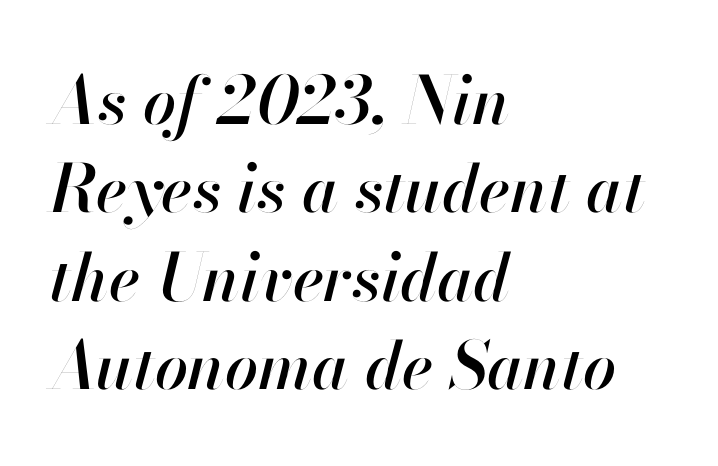
Q: Is the text italic (slanted)? A: Yes, it leans right by about 13 degrees.
Q: Is the text underlined? A: No.
Q: How is the paragraph aligned? A: Left-aligned.
Q: Is the spacing between letters normal or unusually wide? A: Normal.
Q: Is the spacing between lines tight, normal or loose? A: Normal.
Q: Width (condensed, normal, or wide)? A: Normal.
Q: Stroke contrast? A: High.
Q: x-height? A: Small.
Q: Monospaced? A: No.
